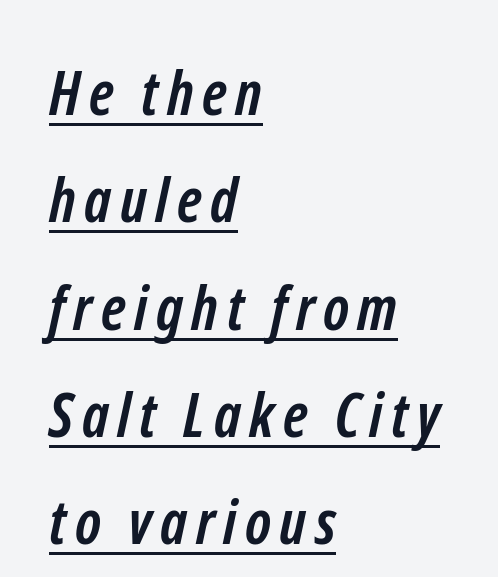
The image shows 61 px semibold, condensed sans-serif type; set left-aligned, line spacing 1.76x, underlined; low stroke contrast and a medium x-height.
